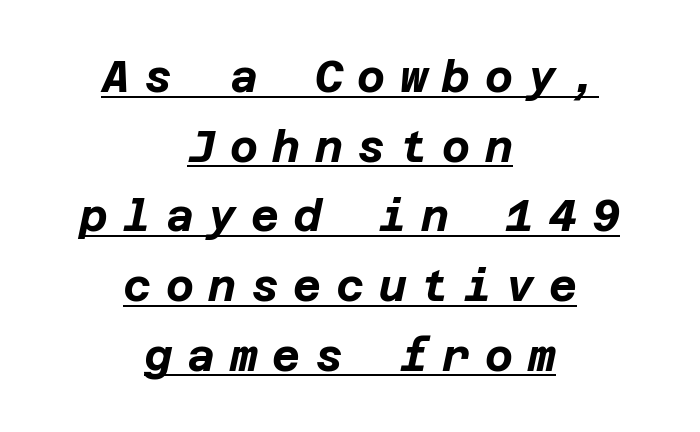
{"italic": "yes", "lean": "right", "slant_degrees": 12, "bold": "yes", "weight": "bold", "width": "normal", "stroke_contrast": "low", "x_height": "large", "underline": "yes", "align": "center", "line_spacing": "normal", "line_spacing_ratio": 1.62, "letter_spacing": "wide", "letter_spacing_em": 0.34, "glyph_px": 43}
